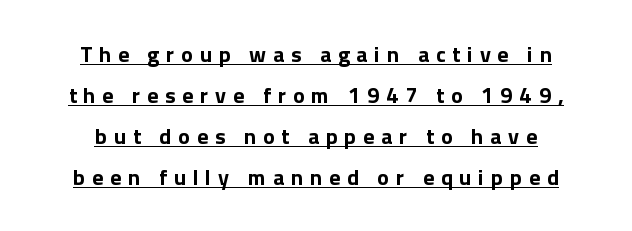
Here the glyphs are tracked loosely, breaking word shapes into spaced letters. The lines in this sample share a center point and differ in where they start and stop. These lines were composed using upright roman letters. The rendered words wear a rule along their underside. Caption: bold face, heavy strokes.
